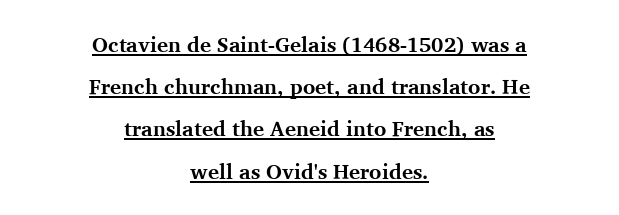
Q: Is the text bold? A: Yes.
Q: Is the text italic (slanted)? A: No, it is upright.
Q: Is the text underlined? A: Yes.
Q: How is the paragraph aligned? A: Centered.
Q: Is the spacing between letters normal or unusually wide? A: Normal.
Q: Is the spacing between lines tight, normal or loose? A: Loose.
